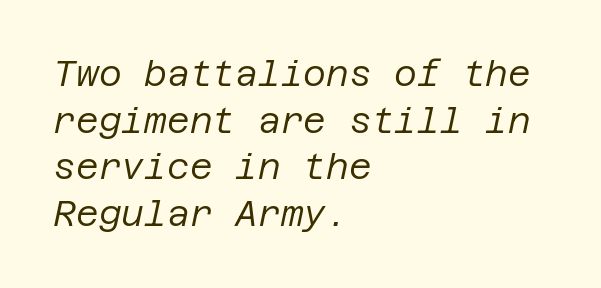
{"italic": "yes", "lean": "right", "slant_degrees": 12, "bold": "no", "weight": "regular", "width": "normal", "stroke_contrast": "low", "x_height": "large", "underline": "no", "align": "left", "line_spacing": "normal", "line_spacing_ratio": 1.33, "letter_spacing": "normal", "letter_spacing_em": 0.0, "glyph_px": 35}
